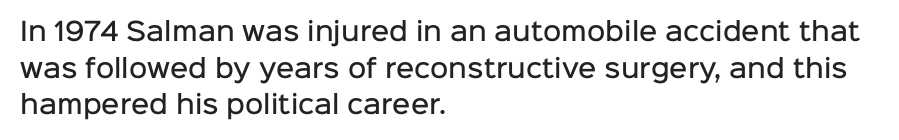
The gaps between neighbouring characters are ordinary and unremarkable. Clear beneath every line of the passage. The lettering holds an erect, upright posture throughout. Line starts are locked; line ends wander.
